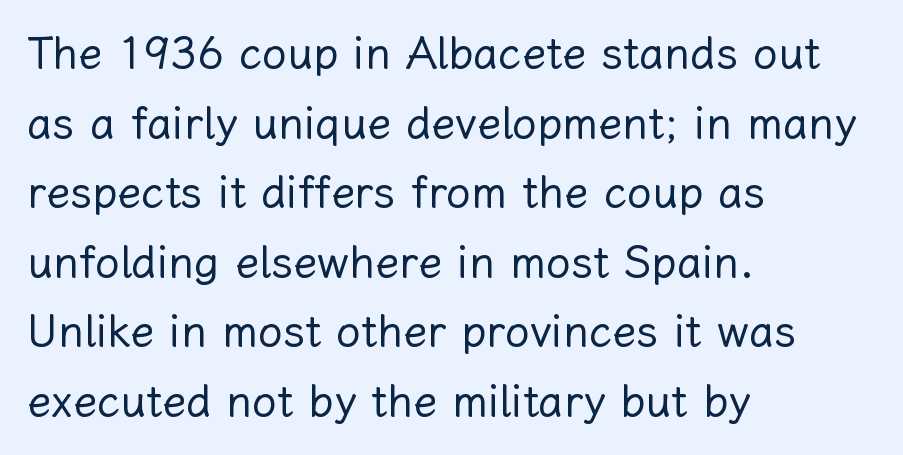
{"italic": "no", "bold": "no", "weight": "regular", "width": "normal", "stroke_contrast": "low", "x_height": "medium", "monospaced": "no", "underline": "no", "align": "left", "line_spacing": "normal", "line_spacing_ratio": 1.58, "letter_spacing": "normal", "letter_spacing_em": 0.0, "glyph_px": 44}
